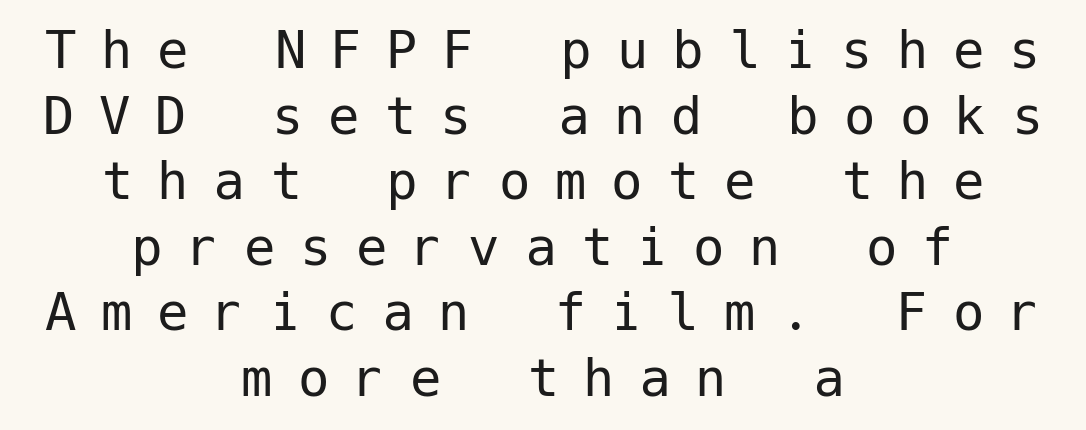
The image shows 63 px regular-weight sans-serif type, upright; set centered, tight line spacing (1.04x), unusually wide letter spacing (+0.39 em), not underlined; low stroke contrast and a medium x-height.
